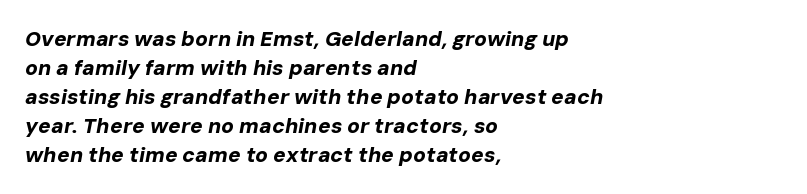
Q: Is the text bold? A: Yes.
Q: Is the text italic (slanted)? A: Yes, it leans right by about 10 degrees.
Q: Is the text underlined? A: No.
Q: How is the paragraph aligned? A: Left-aligned.
Q: Is the spacing between letters normal or unusually wide? A: Normal.
Q: Is the spacing between lines tight, normal or loose? A: Normal.
